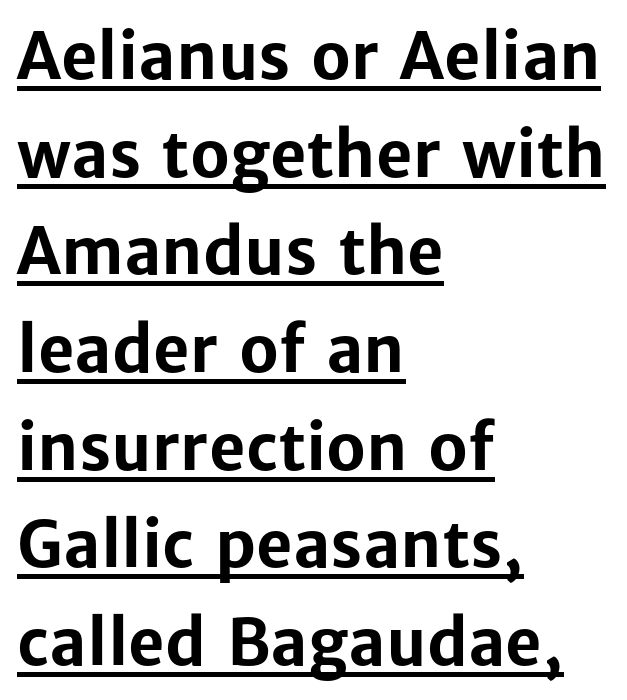
Q: Is the text bold? A: Yes.
Q: Is the text italic (slanted)? A: No, it is upright.
Q: Is the typeface a serif or a sans-serif typeface? A: Sans-serif.
Q: Is the text underlined? A: Yes.
Q: How is the paragraph aligned? A: Left-aligned.
Q: Is the spacing between letters normal or unusually wide? A: Normal.
Q: Is the spacing between lines tight, normal or loose? A: Normal.
Q: Width (condensed, normal, or wide)? A: Normal.
Q: Stroke contrast? A: Low.
Q: x-height? A: Medium.
Q: Monospaced? A: No.
